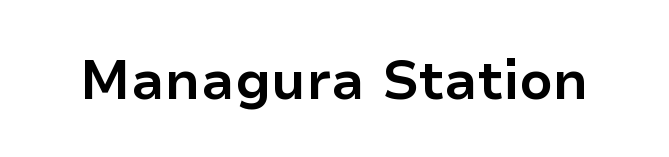
The image shows 54 px bold sans-serif type, upright; set normal letter spacing, not underlined; low stroke contrast and a medium x-height.
